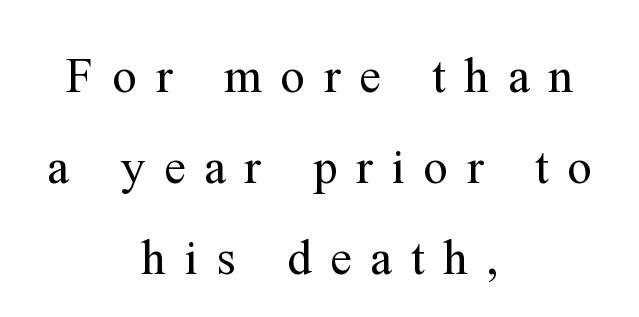
The image shows 49 px regular-weight serif type, upright; set centered, line spacing 1.86x, unusually wide letter spacing (+0.38 em), not underlined; medium stroke contrast and a medium x-height.
